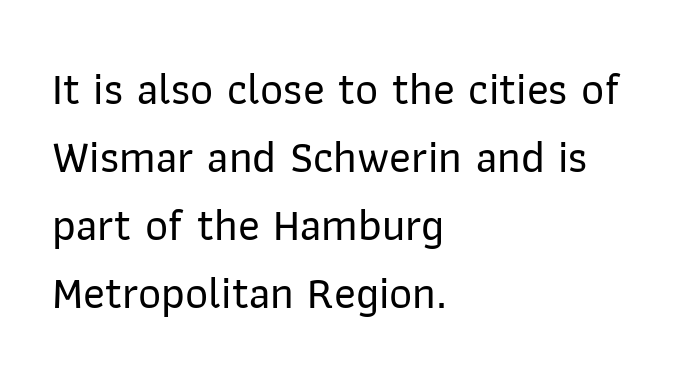
The image shows 45 px sans-serif type, upright; set left-aligned, normal line spacing (1.51x), normal letter spacing, not underlined; low stroke contrast and a medium x-height.
